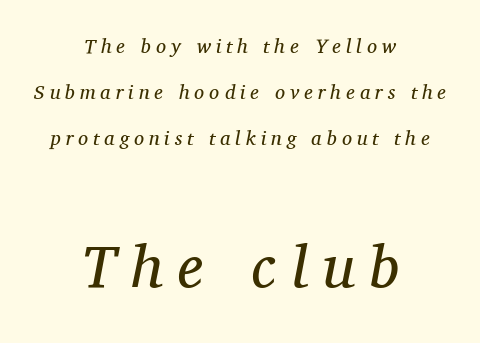
Letter spacing: wide. A great deal of white space separates one row of letters from the next. Horizontal alignment here is central, giving a formal, balanced look. Designer's note — italics engaged. Looks like regular typesetting: each glyph gets only the width it needs. Typographically, this falls in the serif category.
